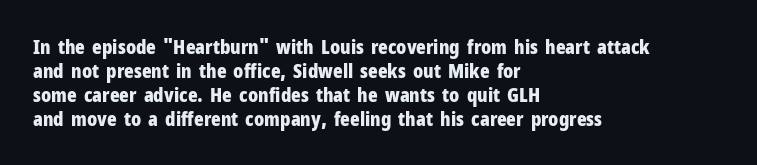
Posture: upright roman. Between one letter and the next there's only the usual sliver of space. Layout note: lines flush left. Clear beneath every line of the passage. The characters look thick and weighty, a clear bold.
